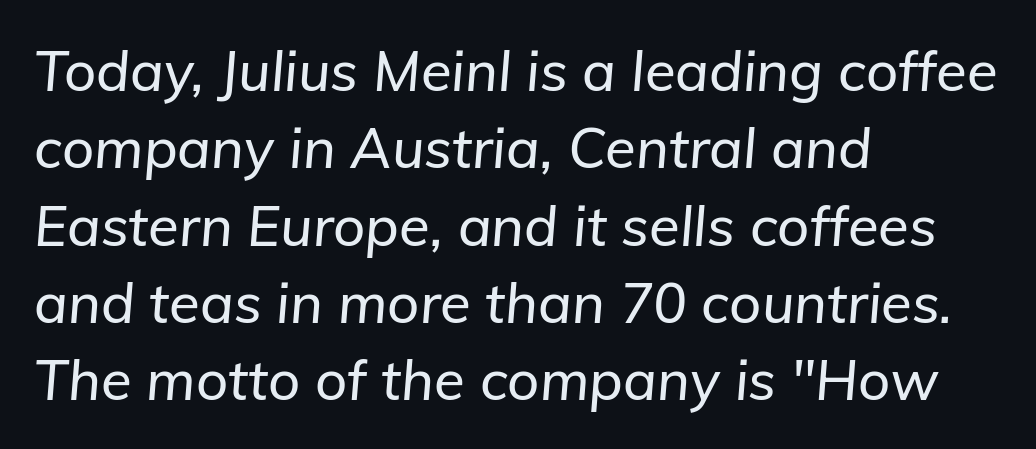
The image shows 56 px text type, italic (leaning right); set left-aligned, normal line spacing (1.38x), normal letter spacing, not underlined; low stroke contrast and a medium x-height.
